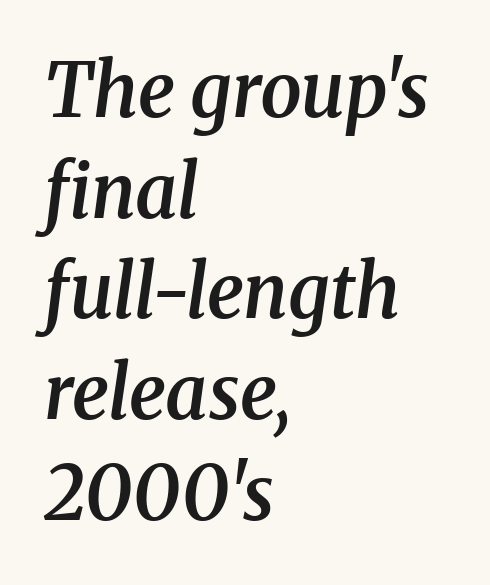
{"serif": "yes", "italic": "yes", "lean": "right", "slant_degrees": 8, "bold": "semi", "weight": "semibold", "width": "normal", "stroke_contrast": "medium", "x_height": "medium", "monospaced": "no", "underline": "no", "align": "left", "line_spacing": "normal", "line_spacing_ratio": 1.36, "letter_spacing": "normal", "letter_spacing_em": 0.0, "glyph_px": 74}
